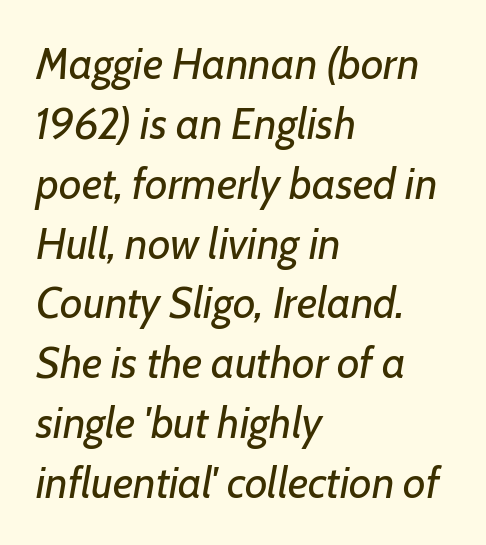
{"italic": "yes", "lean": "right", "slant_degrees": 7, "bold": "no", "weight": "regular", "width": "normal", "stroke_contrast": "low", "x_height": "medium", "monospaced": "no", "underline": "no", "align": "left", "line_spacing": "normal", "line_spacing_ratio": 1.36, "letter_spacing": "normal", "letter_spacing_em": 0.0, "glyph_px": 44}
